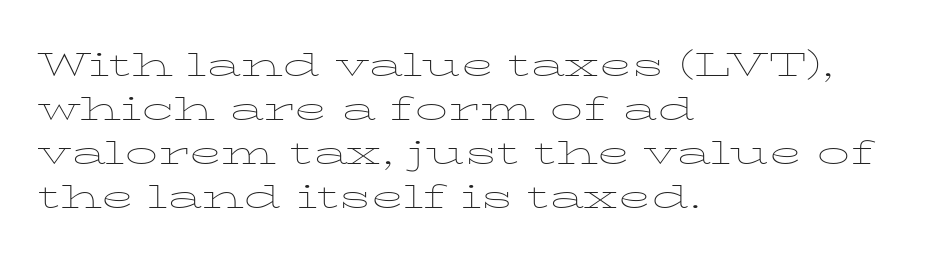
Q: Is the text bold? A: No.
Q: Is the text italic (slanted)? A: No, it is upright.
Q: Is the typeface a serif or a sans-serif typeface? A: Serif.
Q: Is the text underlined? A: No.
Q: How is the paragraph aligned? A: Left-aligned.
Q: Is the spacing between letters normal or unusually wide? A: Normal.
Q: Is the spacing between lines tight, normal or loose? A: Normal.
Q: Width (condensed, normal, or wide)? A: Wide.
Q: Stroke contrast? A: Low.
Q: x-height? A: Medium.
Q: Monospaced? A: No.
